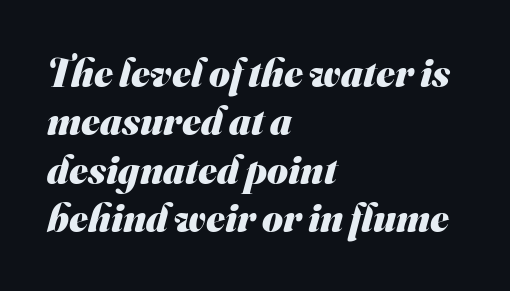
The type is set solid horizontally, with unmodified tracking. Quick note: underline off. The letters advance in unequal steps, a hallmark of proportional type. The setting favours the left margin, as ordinary paragraphs usually do.
